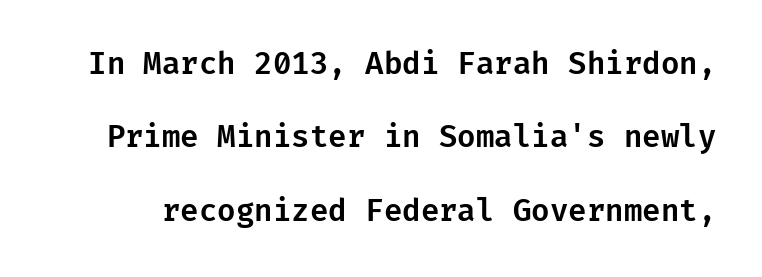
The image shows 30 px sans-serif type, upright; set loose line spacing (2.45x), normal letter spacing, not underlined; low stroke contrast and a medium x-height.
